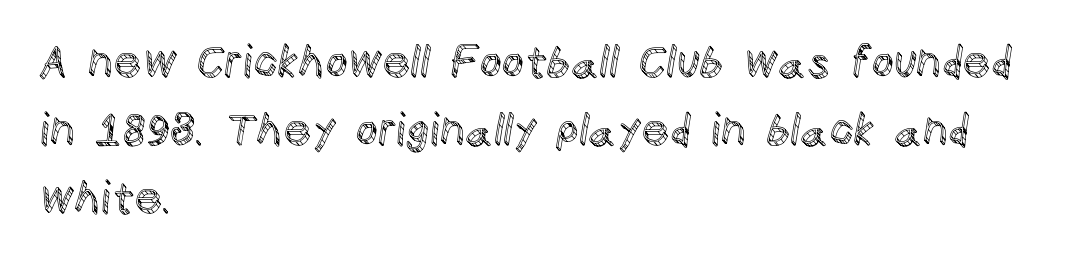
Each row of text sits above clean, open space. The vertical gap from one line to the next is medium. Character widths vary here, with narrow letters taking less room than wide ones. The passage shown has conventional tracking throughout. Caption: multi-line text, flush left, ragged right.
